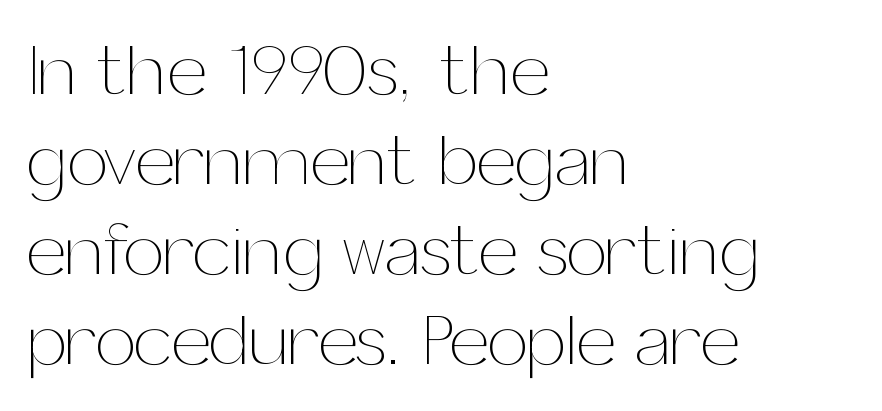
The image shows 72 px thin type, upright; set left-aligned, normal line spacing (1.25x), normal letter spacing, not underlined; medium stroke contrast and a medium x-height.
